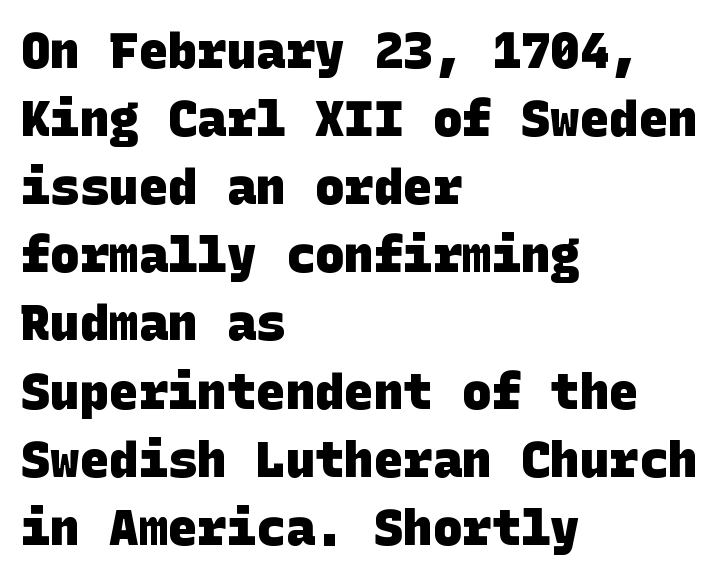
Q: Is the text bold? A: Yes.
Q: Is the typeface a serif or a sans-serif typeface? A: Sans-serif.
Q: Is the text underlined? A: No.
Q: How is the paragraph aligned? A: Left-aligned.
Q: Is the spacing between letters normal or unusually wide? A: Normal.
Q: Is the spacing between lines tight, normal or loose? A: Normal.
Q: Width (condensed, normal, or wide)? A: Normal.
Q: Stroke contrast? A: Low.
Q: x-height? A: Large.
